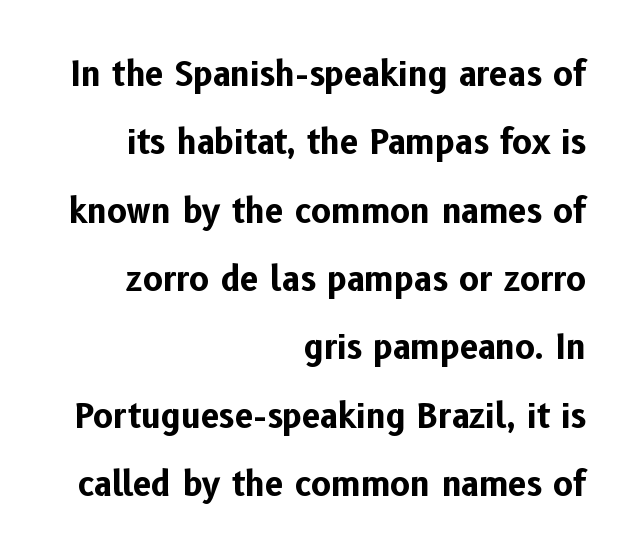
{"serif": "no", "italic": "no", "bold": "yes", "weight": "bold", "width": "normal", "stroke_contrast": "low", "x_height": "medium", "monospaced": "no", "underline": "no", "align": "right", "line_spacing": "loose", "line_spacing_ratio": 2.07, "letter_spacing": "normal", "letter_spacing_em": 0.0, "glyph_px": 33}
